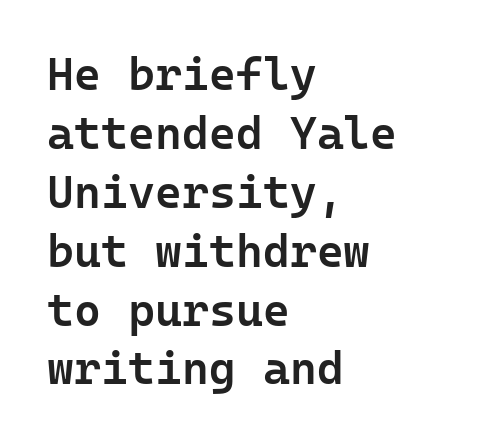
This rendering leaves character spacing at its baseline value. What weight is shown? A semibold, between regular and bold. Line spacing here is normal. Casual observation: everything's shoved over to the left. Upright lettering throughout. Check where the strokes stop: nothing finishes them off — pure sans.
